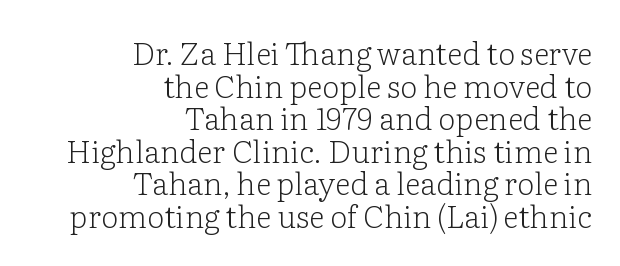
How are the letters spaced? Ordinarily, with no added tracking. The string is rendered with underlining switched off. The letters stand straight up with perfectly vertical stems. These lines stack with their right ends in a neat column. Vertical stems look standard width or narrower in stroke.
